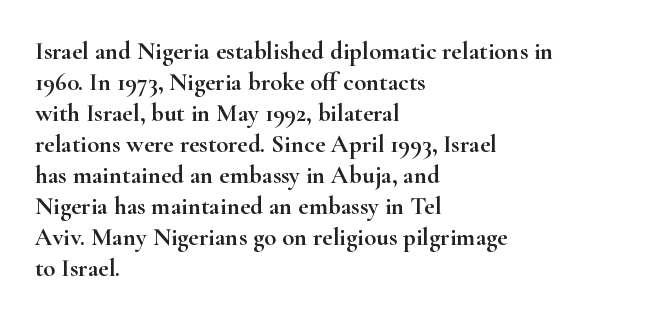
Q: Is the text italic (slanted)? A: No, it is upright.
Q: Is the text underlined? A: No.
Q: How is the paragraph aligned? A: Left-aligned.
Q: Is the spacing between letters normal or unusually wide? A: Normal.
